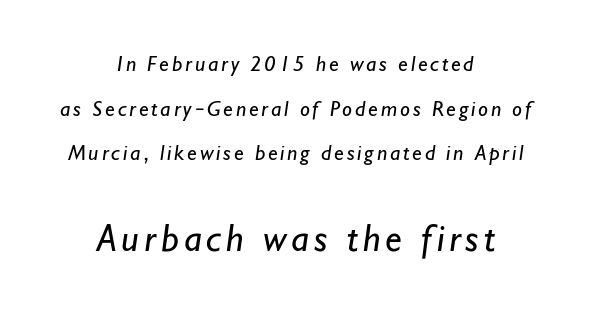
Q: Is the text bold? A: No.
Q: Is the typeface a serif or a sans-serif typeface? A: Sans-serif.
Q: Is the text underlined? A: No.
Q: How is the paragraph aligned? A: Centered.
Q: Is the spacing between lines tight, normal or loose? A: Loose.
Q: Which block of text is set in a larger size, the first (top) or the second (bottom)? A: The second (bottom) one.
Q: Width (condensed, normal, or wide)? A: Normal.
Q: Stroke contrast? A: Low.
Q: x-height? A: Small.
Q: Monospaced? A: No.
